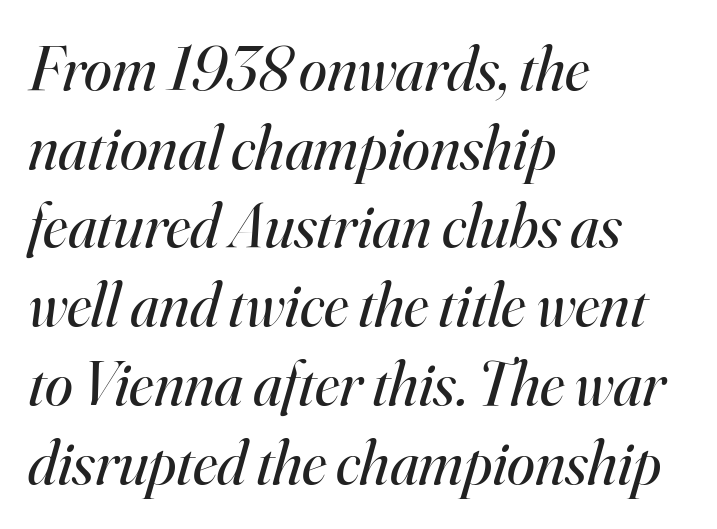
{"serif": "yes", "italic": "yes", "lean": "right", "slant_degrees": 16, "bold": "no", "weight": "regular", "width": "normal", "stroke_contrast": "high", "x_height": "small", "monospaced": "no", "underline": "no", "align": "left", "line_spacing": "normal", "line_spacing_ratio": 1.25, "letter_spacing": "normal", "letter_spacing_em": 0.0, "glyph_px": 63}
